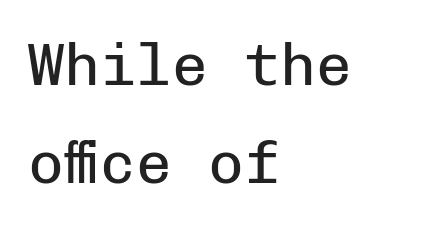
{"serif": "no", "italic": "no", "bold": "no", "weight": "regular", "width": "normal", "stroke_contrast": "low", "x_height": "medium", "monospaced": "yes", "underline": "no", "align": "left", "line_spacing": "normal", "line_spacing_ratio": 1.63, "letter_spacing": "normal", "letter_spacing_em": 0.0, "glyph_px": 60}
